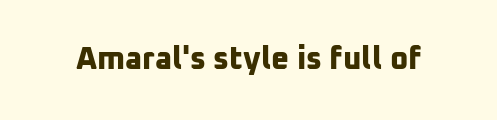
{"serif": "no", "bold": "yes", "weight": "bold", "width": "normal", "stroke_contrast": "low", "x_height": "medium", "monospaced": "no", "underline": "no", "letter_spacing": "normal", "letter_spacing_em": 0.0, "glyph_px": 31}
